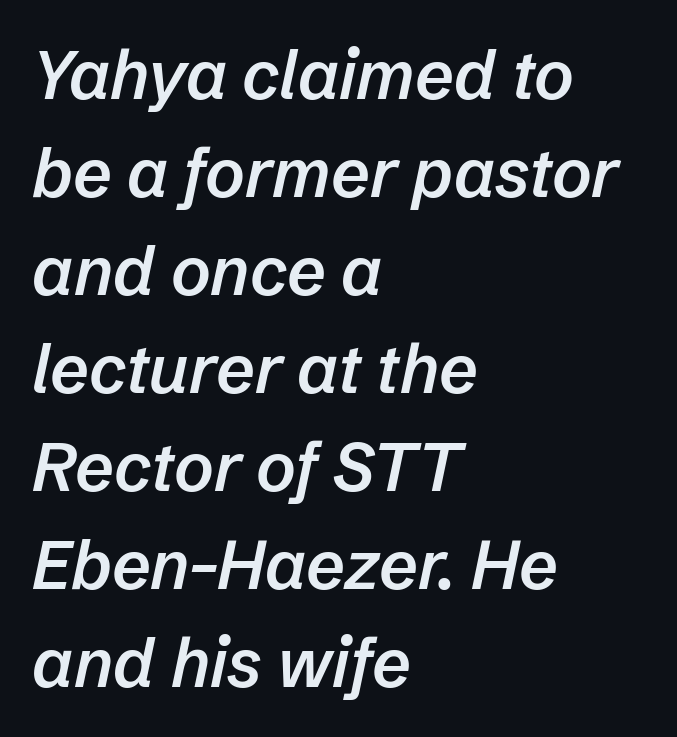
Leftover space on each line is placed entirely after the last word. There's an unmistakable incline to the writing here. Quick note: interline space is typical. Set as a demibold, roughly 600 on the weight scale. What stands out about the letter spacing? Nothing — it is the standard amount. The area under the type is left untouched.
